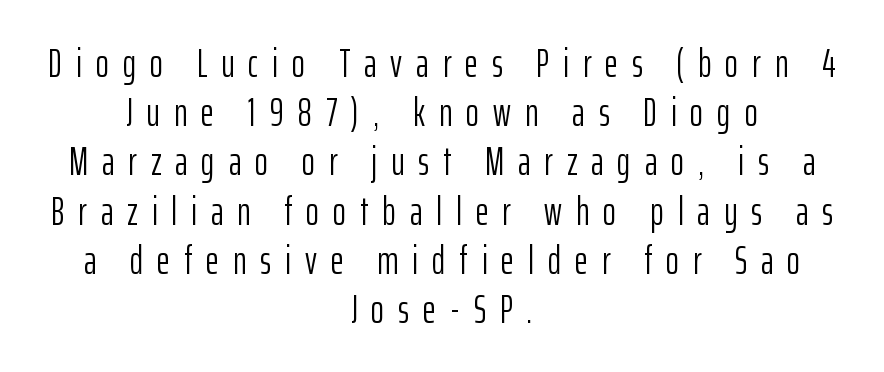
The image shows 40 px light, condensed sans-serif type, upright; set centered, line spacing 1.23x, unusually wide letter spacing (+0.35 em), not underlined; low stroke contrast and a medium x-height.
